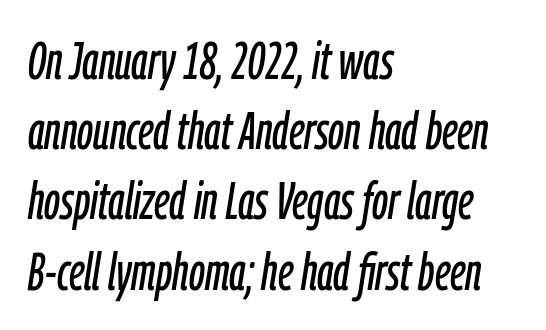
{"italic": "yes", "lean": "right", "slant_degrees": 9, "width": "condensed", "stroke_contrast": "low", "x_height": "medium", "monospaced": "no", "underline": "no", "align": "left", "line_spacing": "normal", "line_spacing_ratio": 1.35, "letter_spacing": "normal", "letter_spacing_em": 0.0, "glyph_px": 52}
